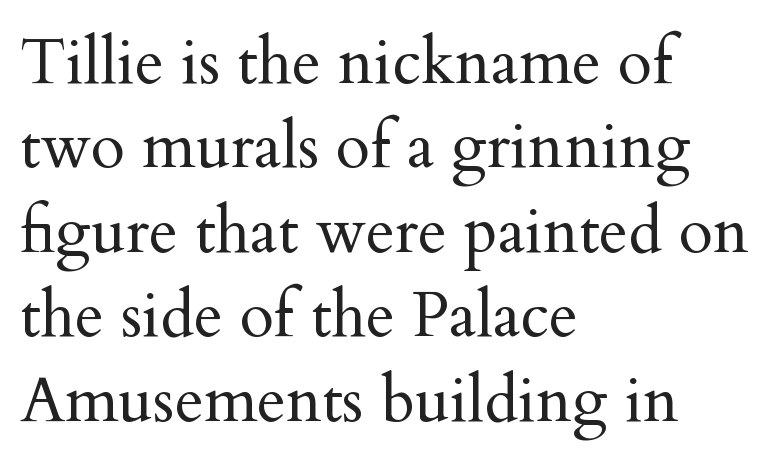
Weight: in the light-to-regular range. Evenly set lines give the paragraph a standard silhouette. Nope, not italic — everything's standing straight. These lines keep a tight, regular rhythm from letter to letter. The words here are not underlined.
